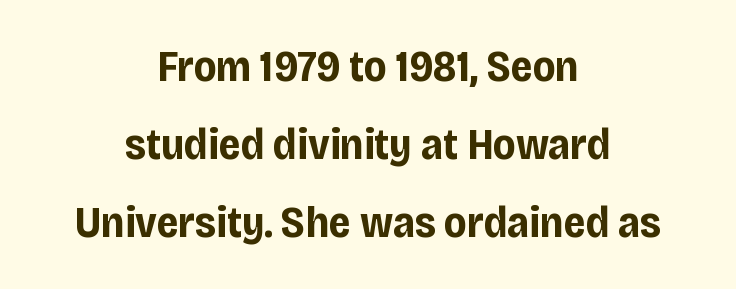
{"serif": "no", "italic": "no", "bold": "yes", "weight": "bold", "width": "condensed", "stroke_contrast": "low", "x_height": "large", "monospaced": "no", "underline": "no", "align": "center", "line_spacing_ratio": 1.77, "letter_spacing": "normal", "letter_spacing_em": 0.0, "glyph_px": 44}
